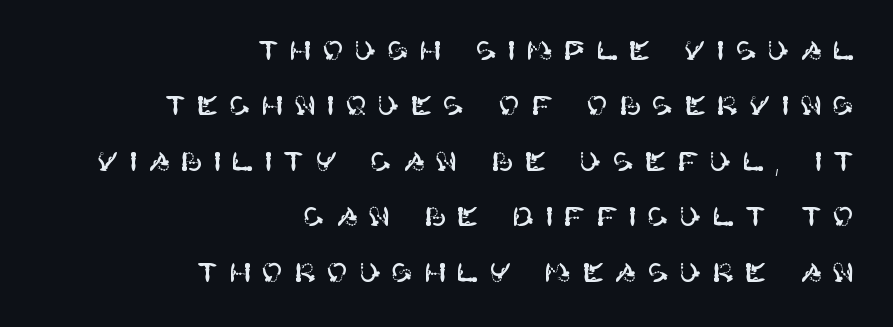
Display-style spreading of the glyphs; the letterfit is very open. The lines are spread far apart with generous leading. One-word summary of the alignment: right. These lines were composed using upright roman letters.
